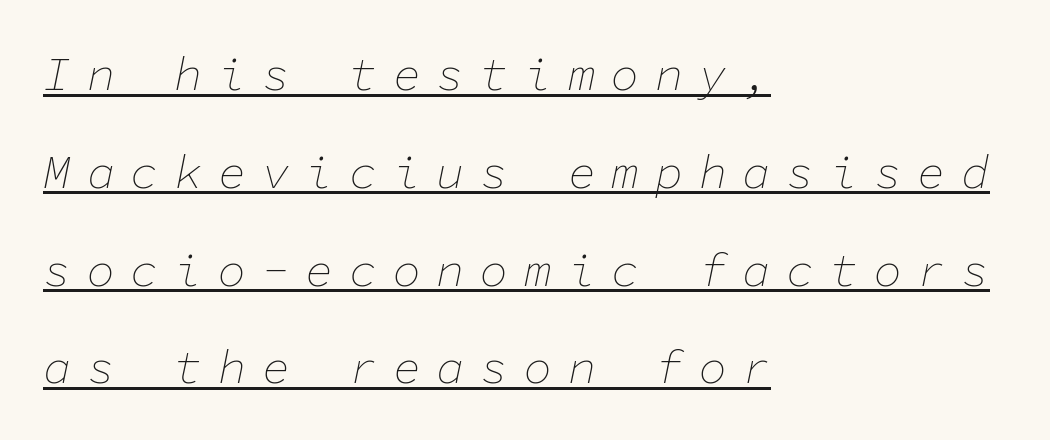
Q: Is the text bold? A: No.
Q: Is the text italic (slanted)? A: Yes, it leans right by about 11 degrees.
Q: Is the text underlined? A: Yes.
Q: How is the paragraph aligned? A: Left-aligned.
Q: Is the spacing between letters normal or unusually wide? A: Unusually wide.
Q: Is the spacing between lines tight, normal or loose? A: Loose.
Q: Width (condensed, normal, or wide)? A: Normal.
Q: Stroke contrast? A: Low.
Q: x-height? A: Medium.
Q: Monospaced? A: Yes.
